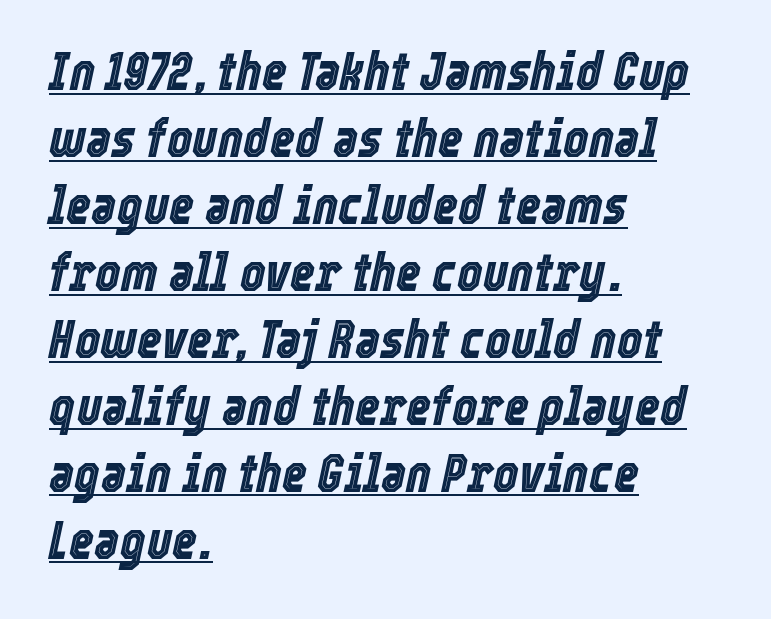
The image shows 54 px condensed type, italic (leaning right); set left-aligned, line spacing 1.24x, normal letter spacing, underlined; a medium x-height.
